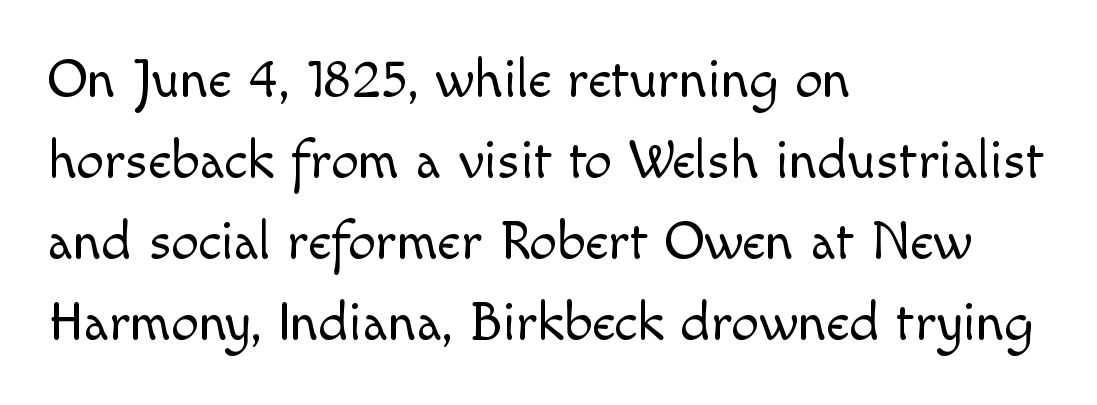
{"serif": "no", "italic": "no", "bold": "no", "weight": "light", "width": "normal", "x_height": "small", "monospaced": "no", "underline": "no", "align": "left", "line_spacing": "normal", "line_spacing_ratio": 1.47, "letter_spacing": "normal", "letter_spacing_em": 0.0, "glyph_px": 55}
